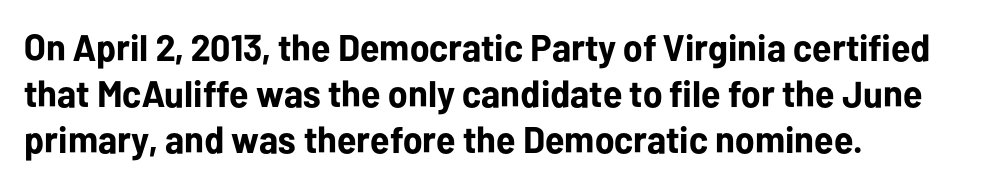
These lines are composed in type without serifs. You could not count columns in this text — the font is proportionally spaced. The paragraph has a hard left edge and a soft right edge. Standard letterfit; no display-style spreading of the glyphs. Emphasis by weight is at full strength: bold.
